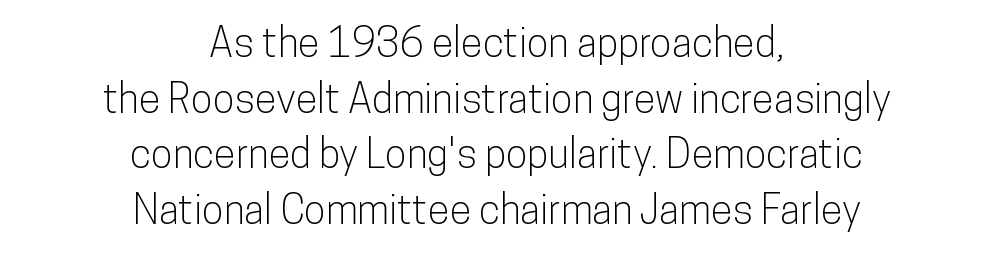
{"serif": "no", "italic": "no", "width": "condensed", "stroke_contrast": "low", "x_height": "medium", "monospaced": "no", "underline": "no", "align": "center", "line_spacing": "normal", "line_spacing_ratio": 1.39, "letter_spacing": "normal", "letter_spacing_em": 0.0, "glyph_px": 40}
